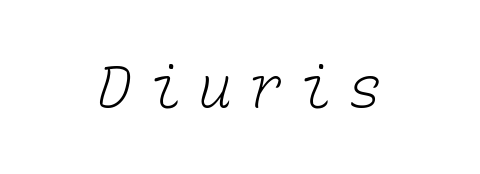
{"bold": "no", "weight": "light", "width": "normal", "stroke_contrast": "low", "x_height": "medium", "monospaced": "yes", "underline": "no", "letter_spacing": "wide", "letter_spacing_em": 0.28, "glyph_px": 57}
